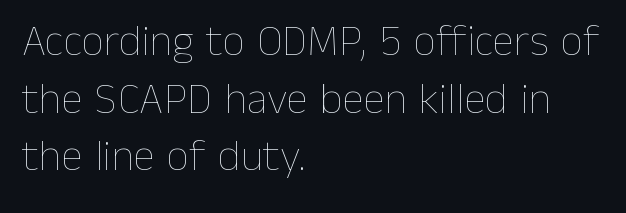
{"italic": "no", "bold": "no", "weight": "thin", "width": "normal", "stroke_contrast": "low", "x_height": "medium", "monospaced": "no", "underline": "no", "align": "left", "line_spacing": "normal", "line_spacing_ratio": 1.31, "letter_spacing": "normal", "letter_spacing_em": 0.0, "glyph_px": 44}
